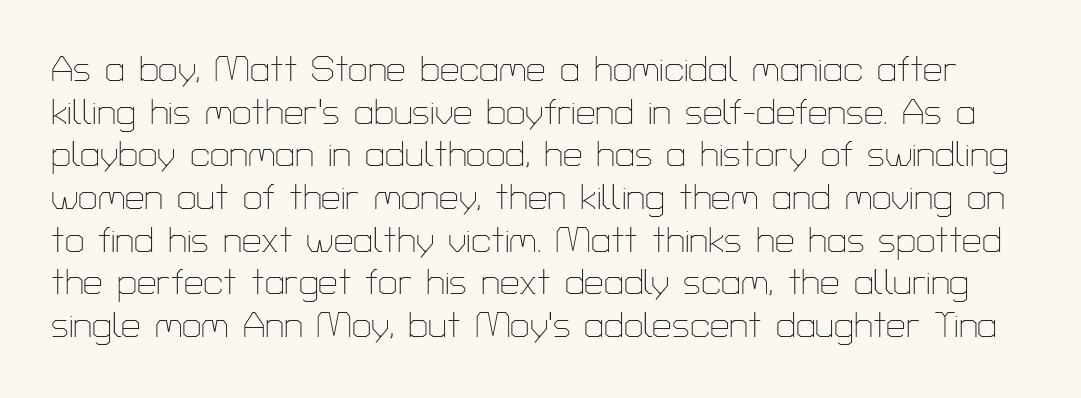
Q: Is the text bold? A: No.
Q: Is the text italic (slanted)? A: No, it is upright.
Q: Is the typeface a serif or a sans-serif typeface? A: Sans-serif.
Q: Is the text underlined? A: No.
Q: Is the spacing between letters normal or unusually wide? A: Normal.
Q: Width (condensed, normal, or wide)? A: Normal.
Q: Stroke contrast? A: Low.
Q: x-height? A: Medium.
Q: Monospaced? A: No.
